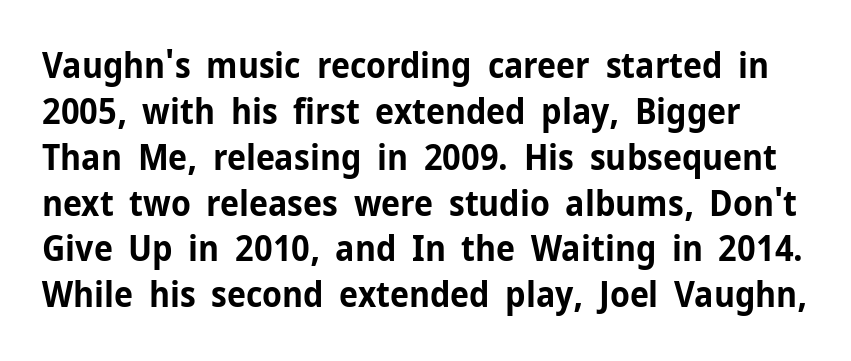
The tracking reads as untouched default to a designer's eye. Check under the words: just untouched page. Posture: upright roman. The sample has been set heavy, in full bold.
